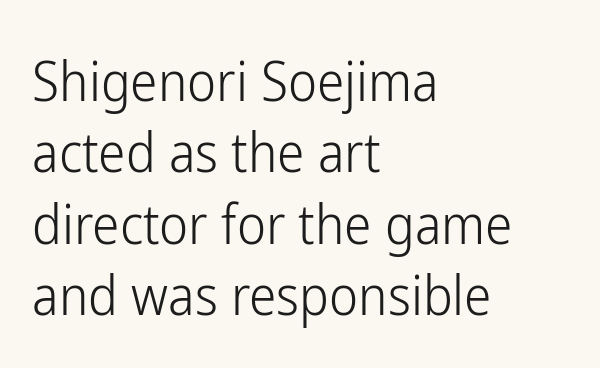
{"serif": "no", "italic": "no", "bold": "no", "weight": "light", "width": "condensed", "stroke_contrast": "low", "x_height": "medium", "monospaced": "no", "underline": "no", "align": "left", "line_spacing": "normal", "line_spacing_ratio": 1.3, "letter_spacing": "normal", "letter_spacing_em": 0.0, "glyph_px": 55}
